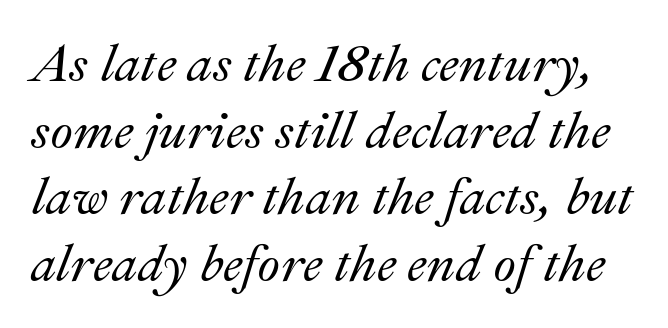
Is this a fixed-width face? No — the glyphs have proportional, varying widths. Does extra space separate the letters? No, they use regular spacing. If you measured baseline to baseline, you'd find a middling distance. Emphasis-style slanted type is in use.
